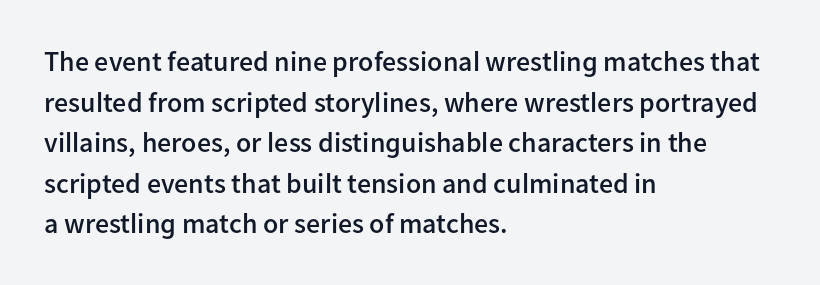
Any mark beneath the type? The region is blank. The rows are spaced the way most documents space them. Unlike a traditional serif, this face leaves its strokes unadorned. A typesetter would call this proportional, since set widths differ per character. The lines are quadded left. A somewhat darkened texture: the type is semibold rather than bold.
